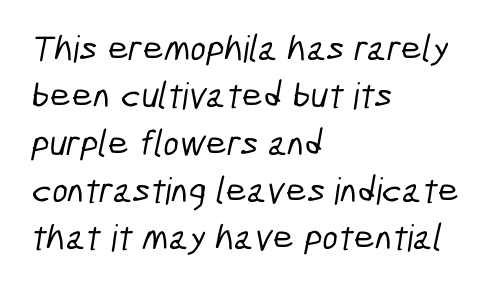
Q: Is the typeface a serif or a sans-serif typeface? A: Sans-serif.
Q: Is the text underlined? A: No.
Q: How is the paragraph aligned? A: Left-aligned.
Q: Is the spacing between letters normal or unusually wide? A: Normal.
Q: Is the spacing between lines tight, normal or loose? A: Normal.
Q: Width (condensed, normal, or wide)? A: Condensed.
Q: Stroke contrast? A: Low.
Q: x-height? A: Medium.
Q: Monospaced? A: No.
